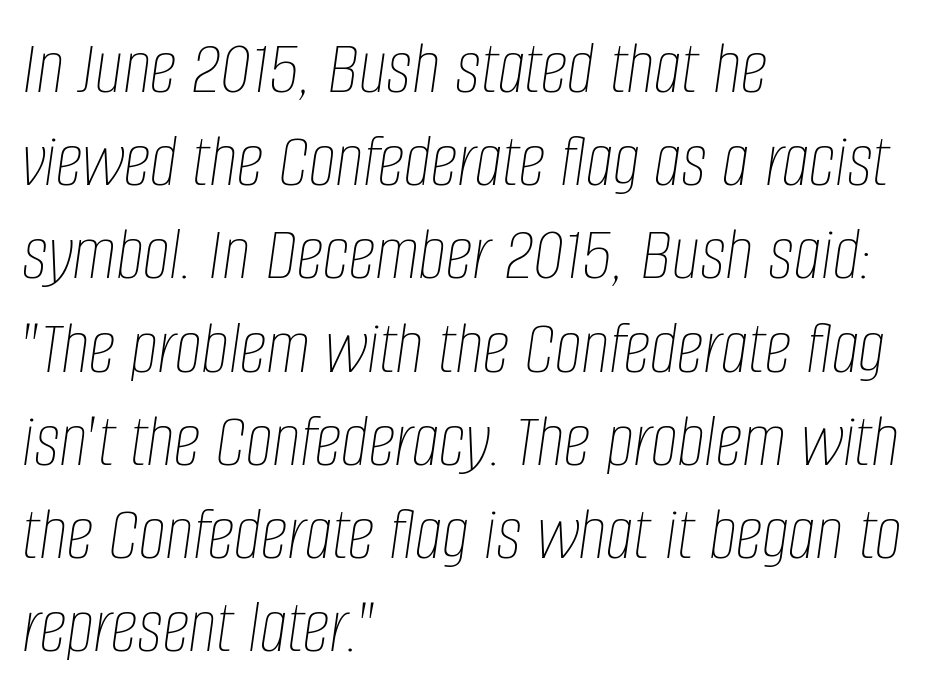
The image shows 77 px thin, condensed type, italic (leaning right); set left-aligned, line spacing 1.21x, normal letter spacing, not underlined; low stroke contrast and a large x-height.
